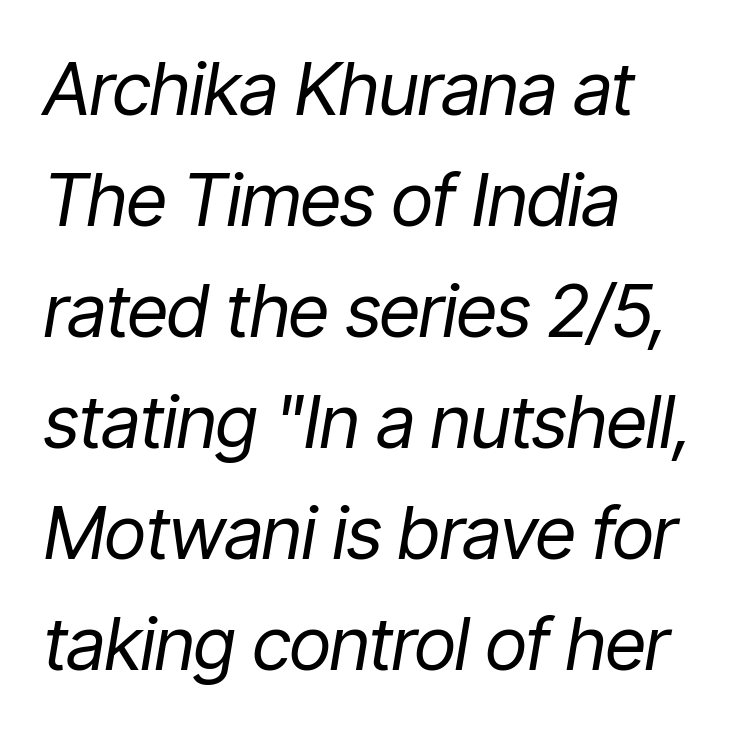
The image shows 73 px regular-weight, condensed type, italic (leaning right); set left-aligned, normal line spacing (1.52x), normal letter spacing, not underlined; low stroke contrast and a medium x-height.
